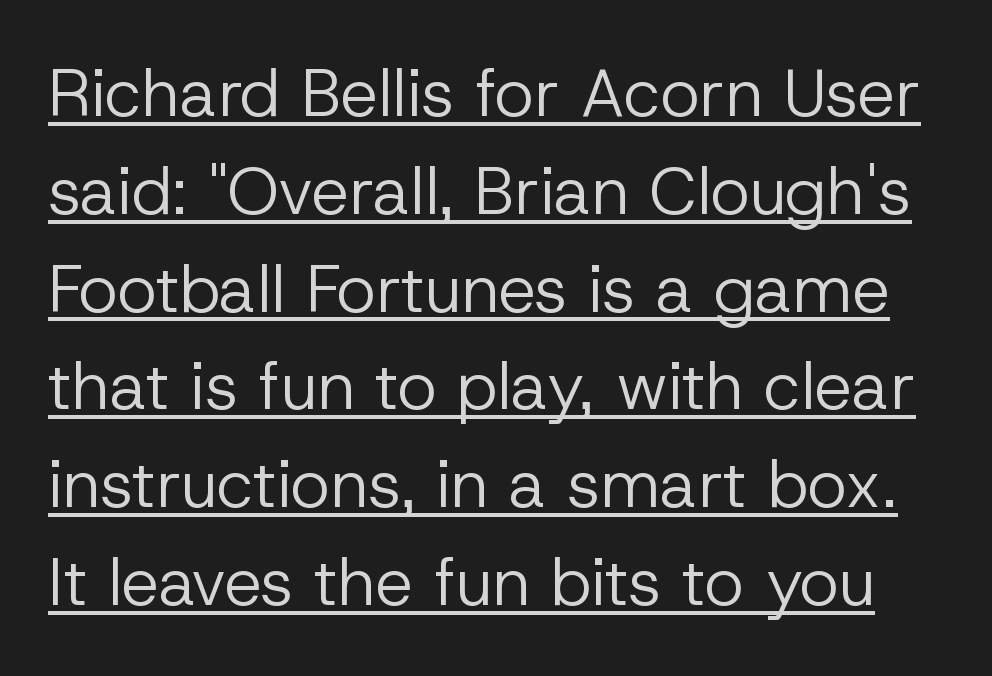
The image shows 67 px regular-weight sans-serif type, upright; set normal line spacing (1.46x), normal letter spacing, underlined; low stroke contrast and a medium x-height.
